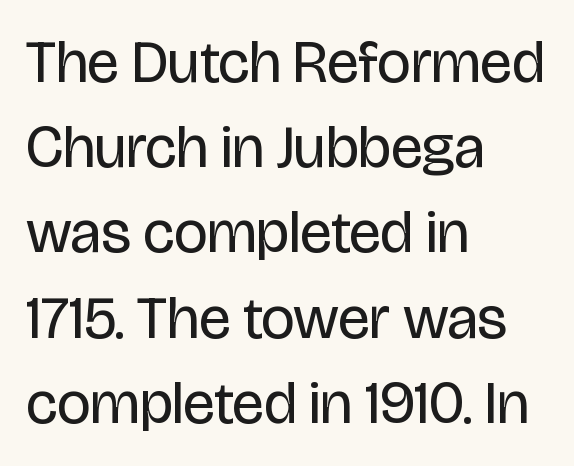
Q: Is the text bold? A: No.
Q: Is the text italic (slanted)? A: No, it is upright.
Q: Is the typeface a serif or a sans-serif typeface? A: Sans-serif.
Q: Is the text underlined? A: No.
Q: How is the paragraph aligned? A: Left-aligned.
Q: Is the spacing between letters normal or unusually wide? A: Normal.
Q: Is the spacing between lines tight, normal or loose? A: Normal.
Q: Width (condensed, normal, or wide)? A: Condensed.
Q: Stroke contrast? A: Low.
Q: x-height? A: Large.
Q: Monospaced? A: No.
